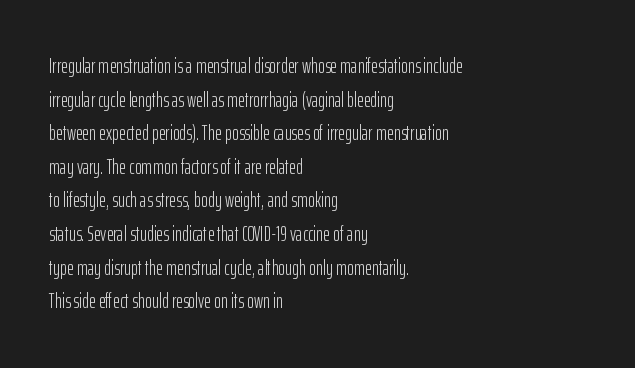
{"italic": "no", "bold": "no", "underline": "no", "align": "left", "line_spacing": "normal", "line_spacing_ratio": 1.6, "letter_spacing": "normal", "letter_spacing_em": 0.0, "glyph_px": 21}
